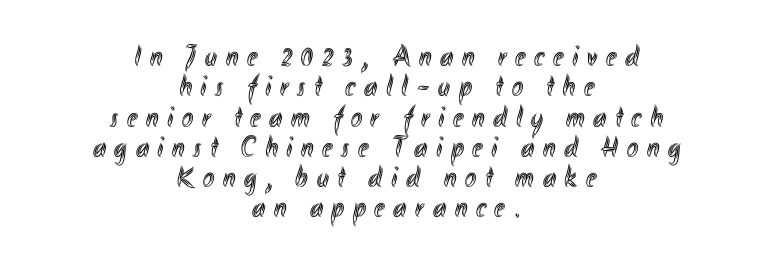
{"width": "condensed", "x_height": "small", "monospaced": "no", "underline": "no", "align": "center", "line_spacing": "tight", "line_spacing_ratio": 1.01, "letter_spacing": "wide", "letter_spacing_em": 0.29, "glyph_px": 30}
